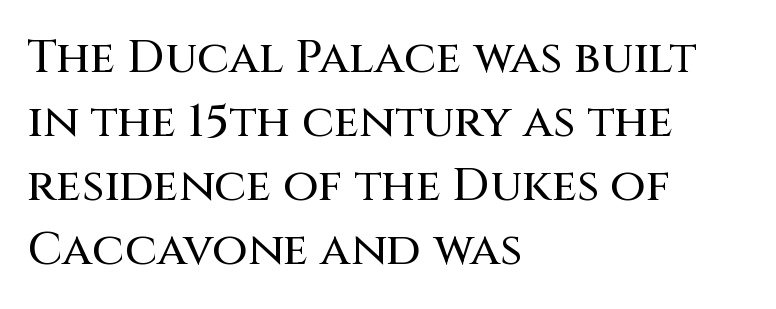
Q: Is the text italic (slanted)? A: No, it is upright.
Q: Is the typeface a serif or a sans-serif typeface? A: Sans-serif.
Q: Is the text underlined? A: No.
Q: How is the paragraph aligned? A: Left-aligned.
Q: Is the spacing between letters normal or unusually wide? A: Normal.
Q: Is the spacing between lines tight, normal or loose? A: Normal.
Q: Width (condensed, normal, or wide)? A: Normal.
Q: Stroke contrast? A: Medium.
Q: x-height? A: Large.
Q: Monospaced? A: No.
